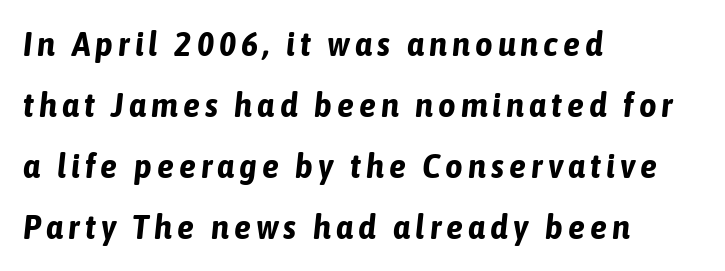
{"italic": "yes", "lean": "right", "slant_degrees": 6, "bold": "yes", "weight": "bold", "width": "condensed", "stroke_contrast": "low", "x_height": "medium", "monospaced": "no", "underline": "no", "align": "left", "line_spacing_ratio": 1.79, "glyph_px": 34}
